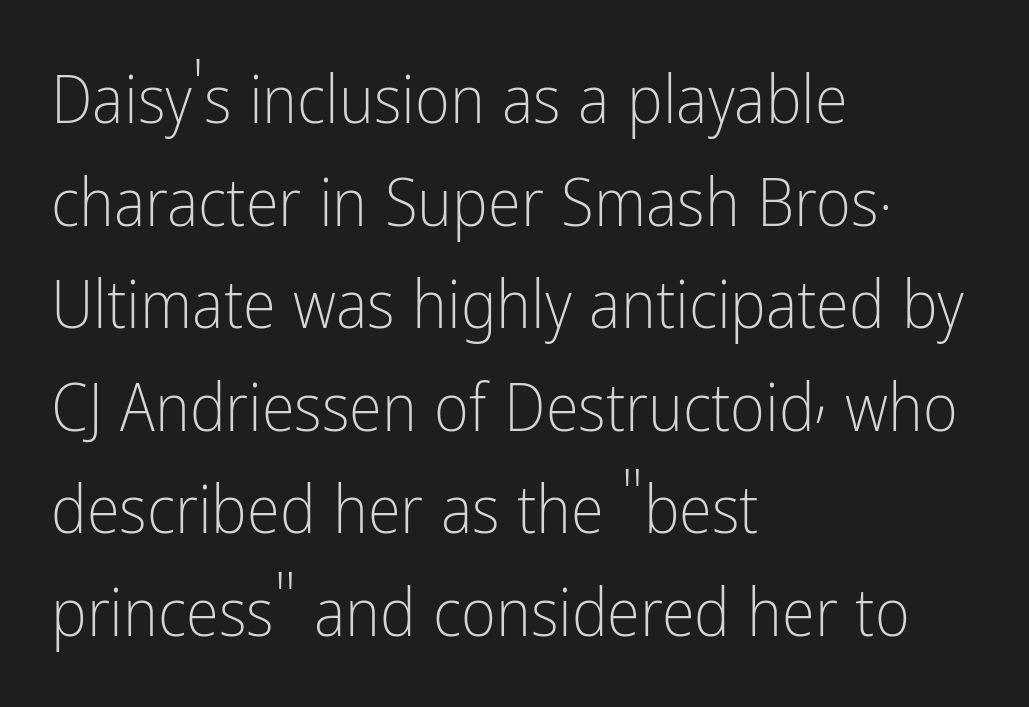
The image shows 67 px light, condensed sans-serif type, upright; set left-aligned, normal line spacing (1.53x), normal letter spacing, not underlined; low stroke contrast and a medium x-height.
